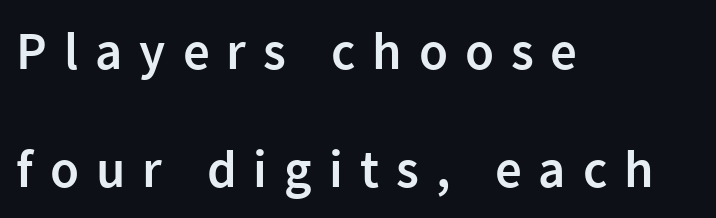
{"serif": "no", "italic": "no", "bold": "semi", "weight": "semibold", "width": "normal", "stroke_contrast": "low", "x_height": "medium", "monospaced": "no", "underline": "no", "align": "left", "line_spacing": "loose", "line_spacing_ratio": 2.22, "letter_spacing": "wide", "letter_spacing_em": 0.32, "glyph_px": 53}
